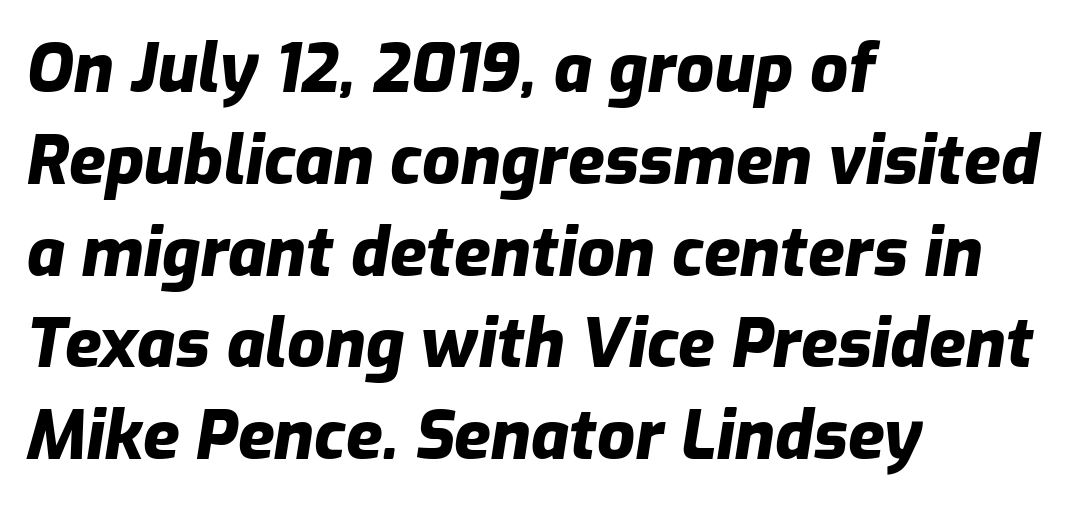
Q: Is the text bold? A: Yes.
Q: Is the text italic (slanted)? A: Yes, it leans right by about 9 degrees.
Q: Is the text underlined? A: No.
Q: How is the paragraph aligned? A: Left-aligned.
Q: Is the spacing between letters normal or unusually wide? A: Normal.
Q: Is the spacing between lines tight, normal or loose? A: Normal.
Q: Width (condensed, normal, or wide)? A: Normal.
Q: Stroke contrast? A: Low.
Q: x-height? A: Medium.
Q: Monospaced? A: No.
